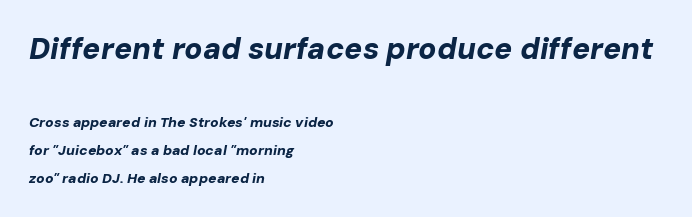
Q: Is the text bold? A: Yes.
Q: Is the text italic (slanted)? A: Yes, it leans right by about 10 degrees.
Q: Is the text underlined? A: No.
Q: How is the paragraph aligned? A: Left-aligned.
Q: Is the spacing between letters normal or unusually wide? A: Normal.
Q: Is the spacing between lines tight, normal or loose? A: Loose.
Q: Which block of text is set in a larger size, the first (top) or the second (bottom)? A: The first (top) one.
Q: Width (condensed, normal, or wide)? A: Normal.
Q: Stroke contrast? A: Low.
Q: x-height? A: Medium.
Q: Monospaced? A: No.
